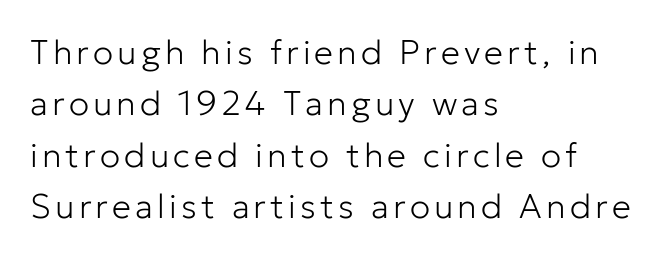
Q: Is the text bold? A: No.
Q: Is the text italic (slanted)? A: No, it is upright.
Q: Is the typeface a serif or a sans-serif typeface? A: Sans-serif.
Q: Is the text underlined? A: No.
Q: How is the paragraph aligned? A: Left-aligned.
Q: Is the spacing between lines tight, normal or loose? A: Normal.
Q: Width (condensed, normal, or wide)? A: Normal.
Q: Stroke contrast? A: Low.
Q: x-height? A: Medium.
Q: Monospaced? A: No.
